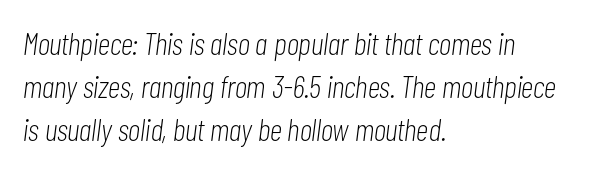
{"italic": "yes", "lean": "right", "slant_degrees": 7, "bold": "no", "weight": "light", "width": "condensed", "stroke_contrast": "low", "x_height": "medium", "monospaced": "no", "underline": "no", "align": "left", "line_spacing": "normal", "line_spacing_ratio": 1.35, "letter_spacing": "normal", "letter_spacing_em": 0.0, "glyph_px": 32}
